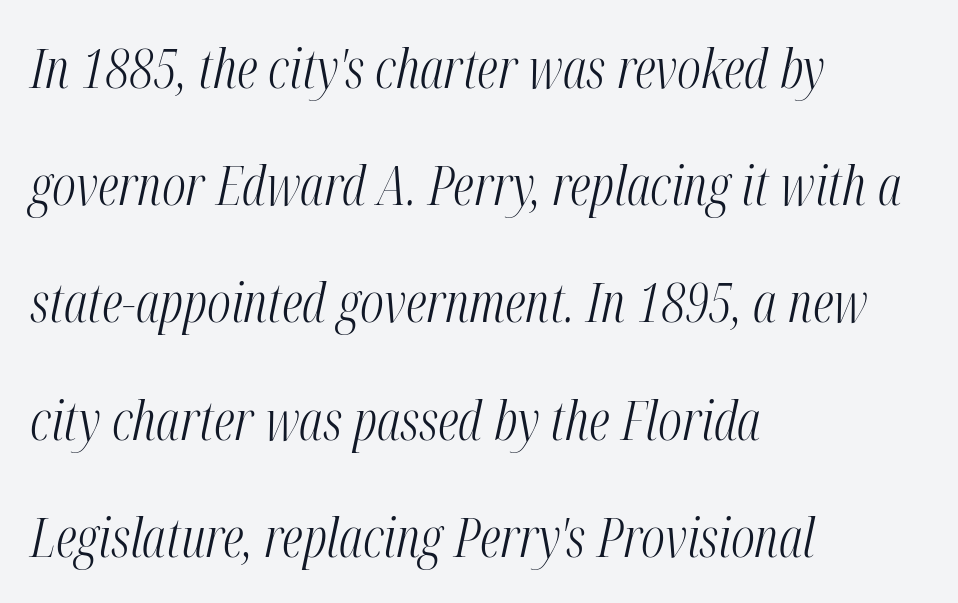
The rendering anchors every line to the left-hand side. Check the space under the baseline: it is left empty. A typesetter would call this zero additional tracking. Varying glyph widths throughout — classic text-font behaviour. Each new line begins a long way beneath the previous one. Yep, that's italic — everything's leaning.
